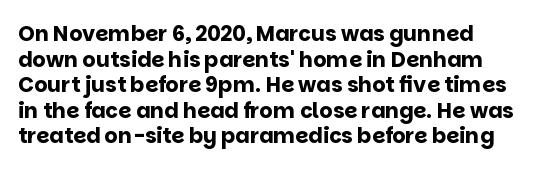
{"italic": "no", "bold": "yes", "underline": "no", "line_spacing_ratio": 1.22, "letter_spacing": "normal", "letter_spacing_em": 0.0, "glyph_px": 21}
